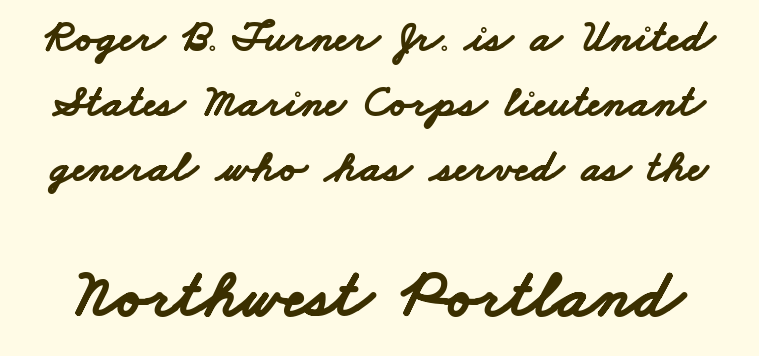
The image shows 68 px bold, wide sans-serif type; set normal line spacing (1.44x), normal letter spacing, not underlined; the second (bottom) block is 1.51x larger; low stroke contrast and a small x-height.
